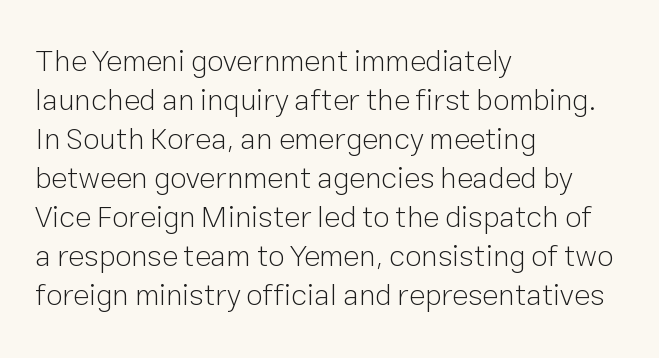
Q: Is the text bold? A: No.
Q: Is the text italic (slanted)? A: No, it is upright.
Q: Is the typeface a serif or a sans-serif typeface? A: Sans-serif.
Q: Is the text underlined? A: No.
Q: How is the paragraph aligned? A: Left-aligned.
Q: Is the spacing between letters normal or unusually wide? A: Normal.
Q: Is the spacing between lines tight, normal or loose? A: Normal.
Q: Width (condensed, normal, or wide)? A: Normal.
Q: Stroke contrast? A: Low.
Q: x-height? A: Medium.
Q: Monospaced? A: No.
